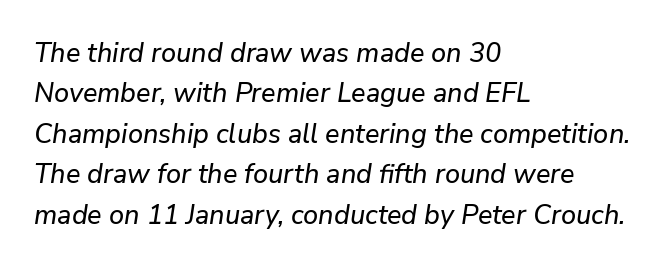
The rendering keeps characters at their native spacing. The foot of each line stays bare and open. Is there much room between lines? A standard amount, neither cramped nor airy. The face used here has a pronounced slope to its letters.
